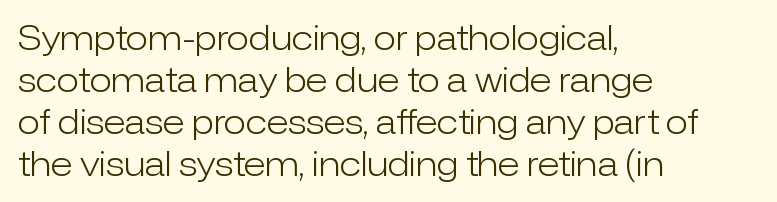
{"serif": "no", "italic": "no", "bold": "no", "weight": "light", "width": "normal", "stroke_contrast": "low", "x_height": "medium", "monospaced": "no", "underline": "no", "align": "left", "line_spacing": "normal", "line_spacing_ratio": 1.27, "letter_spacing": "normal", "letter_spacing_em": 0.0, "glyph_px": 33}
